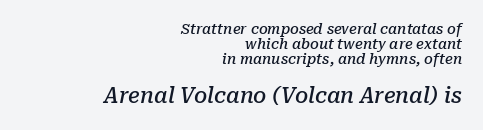
The image shows 21 px text type, italic (leaning right); set right-aligned, tight line spacing (1.07x), normal letter spacing, not underlined; the second (bottom) block is 1.5x larger.
